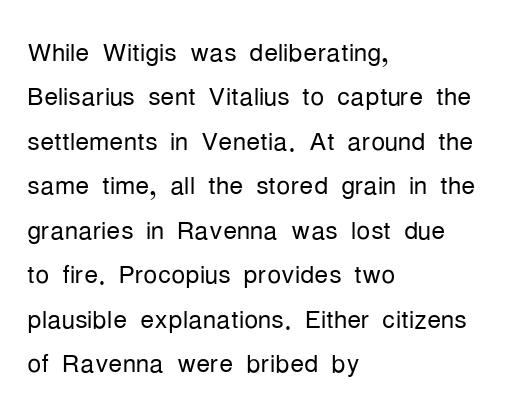
The image shows 35 px light, condensed sans-serif type, upright; set left-aligned, normal line spacing (1.27x), normal letter spacing, not underlined; low stroke contrast and a medium x-height.
